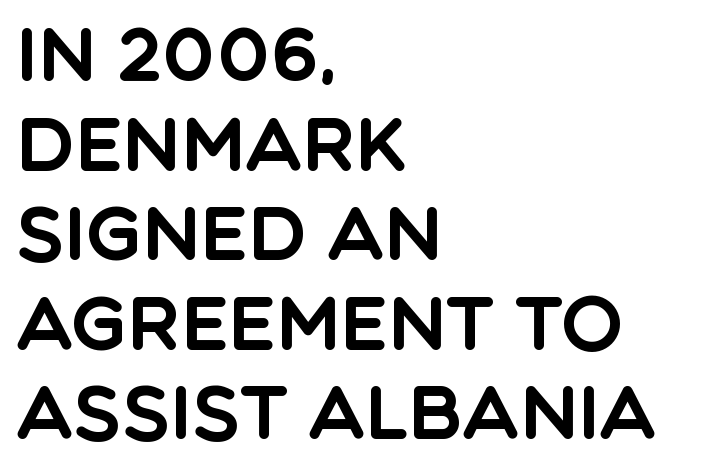
Q: Is the text italic (slanted)? A: No, it is upright.
Q: Is the typeface a serif or a sans-serif typeface? A: Sans-serif.
Q: Is the text underlined? A: No.
Q: How is the paragraph aligned? A: Left-aligned.
Q: Is the spacing between letters normal or unusually wide? A: Normal.
Q: Width (condensed, normal, or wide)? A: Normal.
Q: x-height? A: Large.
Q: Monospaced? A: No.
